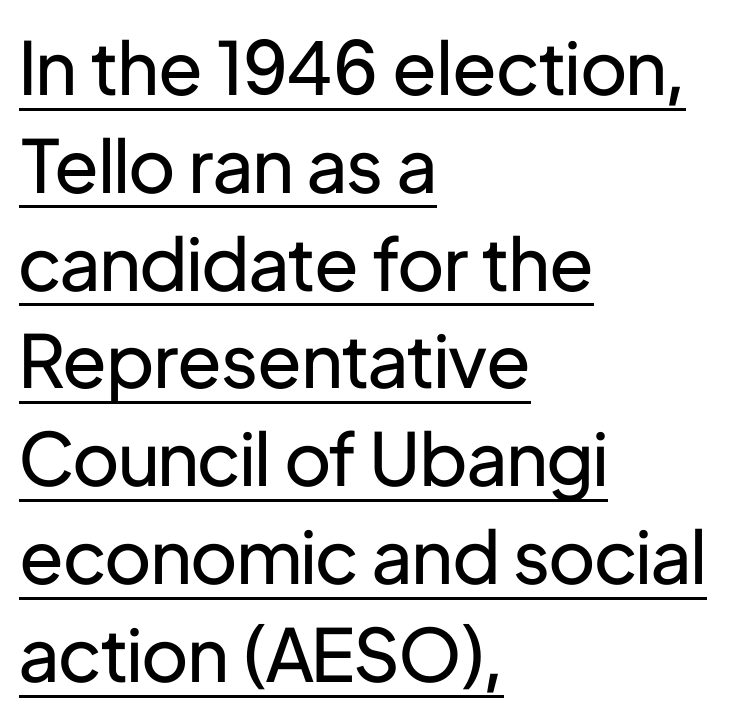
The image shows 73 px regular-weight sans-serif type, upright; set left-aligned, normal line spacing (1.34x), normal letter spacing, underlined; low stroke contrast and a medium x-height.
